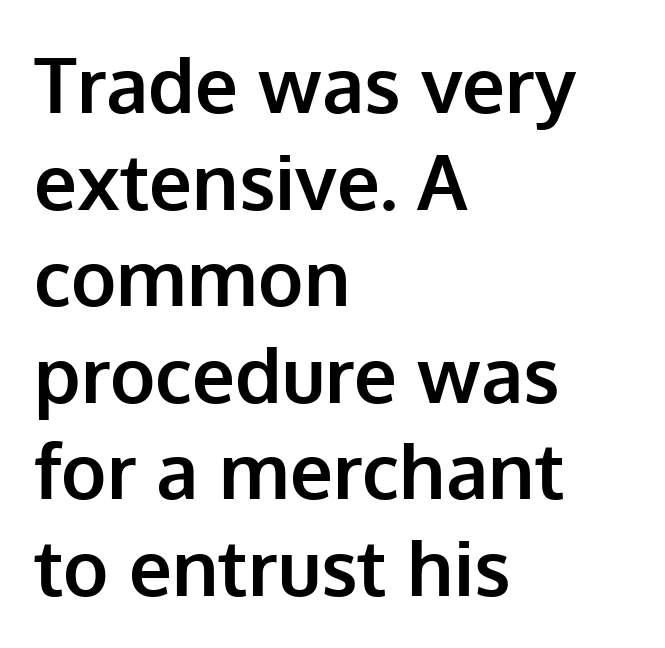
Q: Is the text bold? A: Yes.
Q: Is the text italic (slanted)? A: No, it is upright.
Q: Is the typeface a serif or a sans-serif typeface? A: Sans-serif.
Q: Is the text underlined? A: No.
Q: How is the paragraph aligned? A: Left-aligned.
Q: Is the spacing between letters normal or unusually wide? A: Normal.
Q: Is the spacing between lines tight, normal or loose? A: Normal.
Q: Width (condensed, normal, or wide)? A: Normal.
Q: Stroke contrast? A: Low.
Q: x-height? A: Medium.
Q: Monospaced? A: No.
